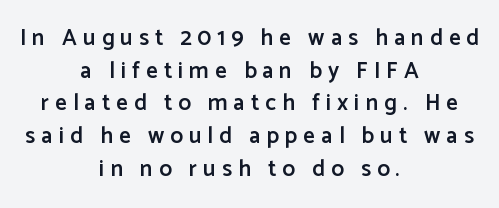
The image shows 23 px text type, upright; set centered, normal line spacing (1.42x), unusually wide letter spacing (+0.26 em), not underlined.
